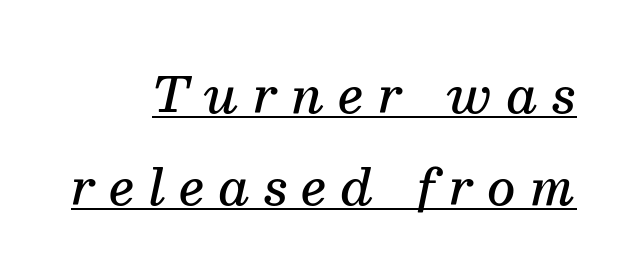
The image shows 49 px semibold serif type, italic (leaning right); set line spacing 1.88x, unusually wide letter spacing (+0.29 em), underlined; medium stroke contrast and a medium x-height.
